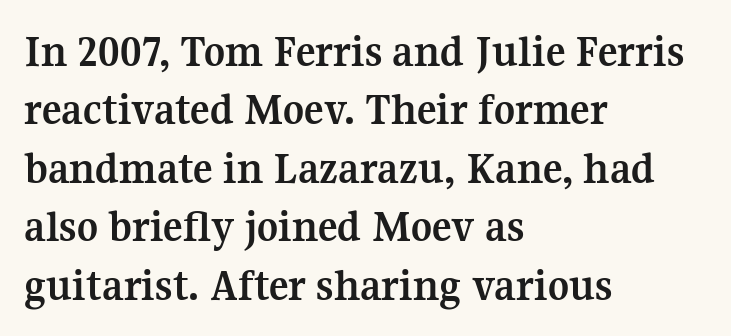
Q: Is the text bold? A: Yes.
Q: Is the text italic (slanted)? A: No, it is upright.
Q: Is the typeface a serif or a sans-serif typeface? A: Serif.
Q: Is the text underlined? A: No.
Q: How is the paragraph aligned? A: Left-aligned.
Q: Is the spacing between letters normal or unusually wide? A: Normal.
Q: Is the spacing between lines tight, normal or loose? A: Normal.
Q: Width (condensed, normal, or wide)? A: Normal.
Q: Stroke contrast? A: Medium.
Q: x-height? A: Medium.
Q: Monospaced? A: No.
